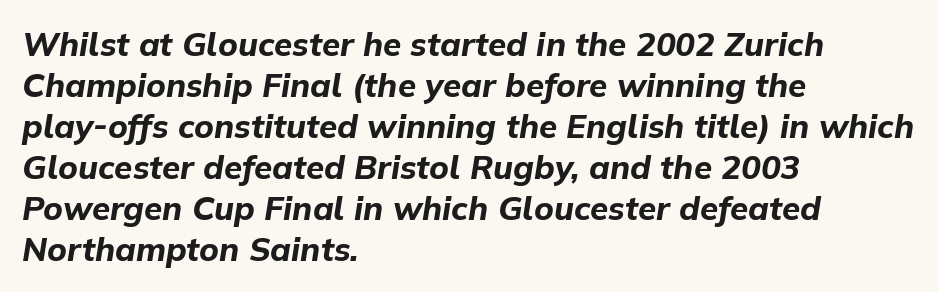
The image shows 33 px bold type, italic (leaning right); set left-aligned, line spacing 1.24x, normal letter spacing, not underlined; low stroke contrast and a medium x-height.
